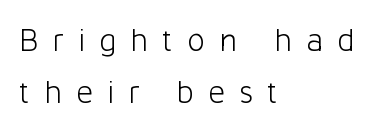
Q: Is the text bold? A: No.
Q: Is the text italic (slanted)? A: No, it is upright.
Q: Is the typeface a serif or a sans-serif typeface? A: Sans-serif.
Q: Is the text underlined? A: No.
Q: How is the paragraph aligned? A: Left-aligned.
Q: Is the spacing between letters normal or unusually wide? A: Unusually wide.
Q: Is the spacing between lines tight, normal or loose? A: Normal.
Q: Width (condensed, normal, or wide)? A: Normal.
Q: Stroke contrast? A: Low.
Q: x-height? A: Medium.
Q: Monospaced? A: No.
